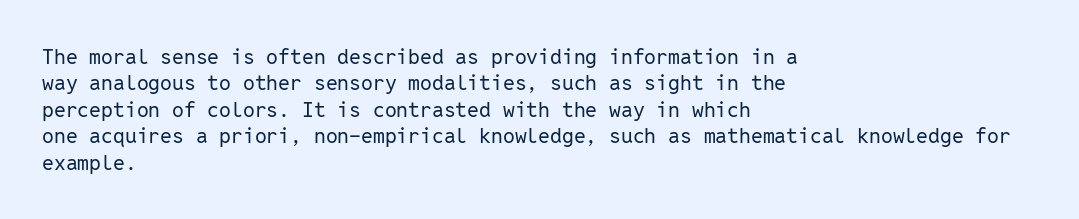
The image shows 21 px text type, upright; set left-aligned, normal line spacing (1.26x), normal letter spacing, not underlined.
